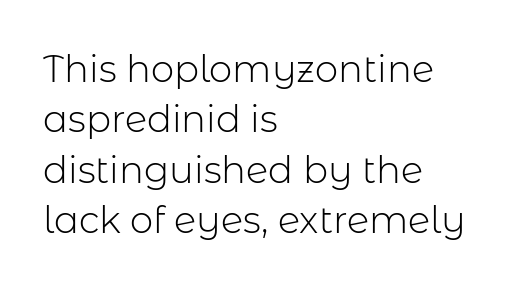
Q: Is the text bold? A: No.
Q: Is the text italic (slanted)? A: No, it is upright.
Q: Is the typeface a serif or a sans-serif typeface? A: Sans-serif.
Q: Is the text underlined? A: No.
Q: How is the paragraph aligned? A: Left-aligned.
Q: Is the spacing between letters normal or unusually wide? A: Normal.
Q: Is the spacing between lines tight, normal or loose? A: Normal.
Q: Width (condensed, normal, or wide)? A: Normal.
Q: Stroke contrast? A: Low.
Q: x-height? A: Medium.
Q: Monospaced? A: No.
